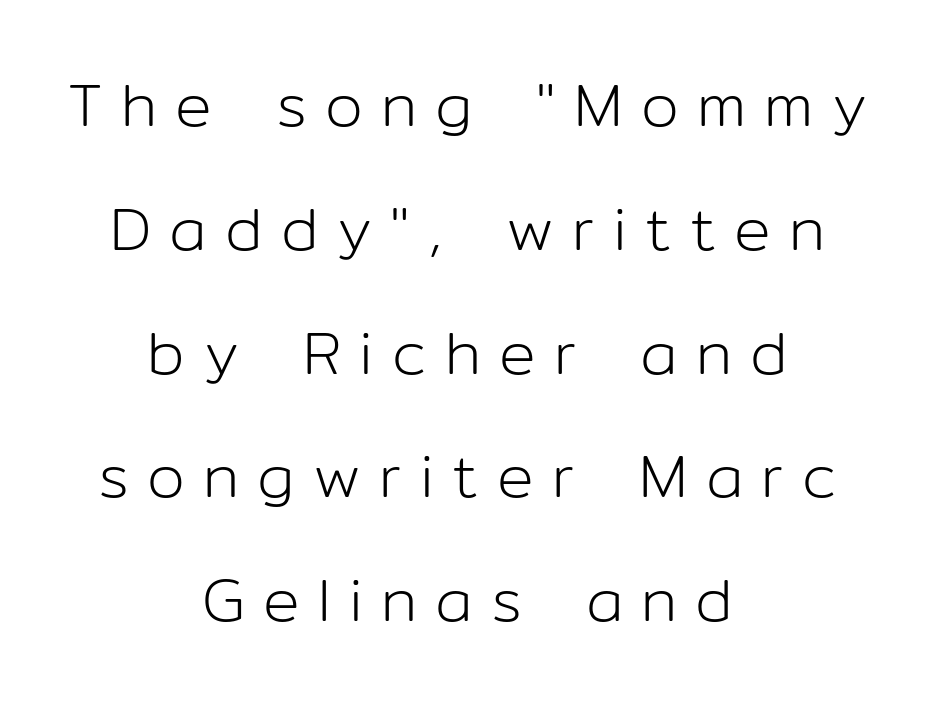
Q: Is the text bold? A: No.
Q: Is the text italic (slanted)? A: No, it is upright.
Q: Is the typeface a serif or a sans-serif typeface? A: Sans-serif.
Q: Is the text underlined? A: No.
Q: How is the paragraph aligned? A: Centered.
Q: Is the spacing between letters normal or unusually wide? A: Unusually wide.
Q: Is the spacing between lines tight, normal or loose? A: Loose.
Q: Width (condensed, normal, or wide)? A: Normal.
Q: Stroke contrast? A: Low.
Q: x-height? A: Medium.
Q: Monospaced? A: No.
